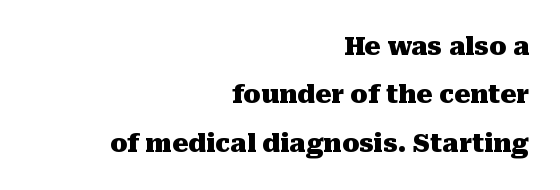
The image shows 25 px bold type, upright; set right-aligned, loose line spacing (1.94x), normal letter spacing, not underlined.
